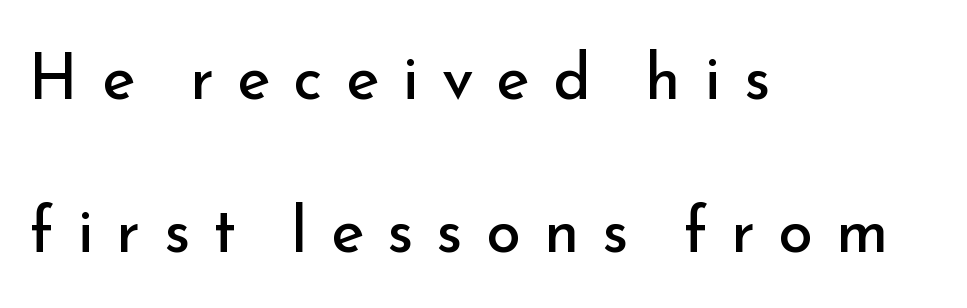
The image shows 63 px regular-weight sans-serif type, upright; set left-aligned, loose line spacing (2.43x), unusually wide letter spacing (+0.37 em), not underlined; low stroke contrast and a small x-height.
